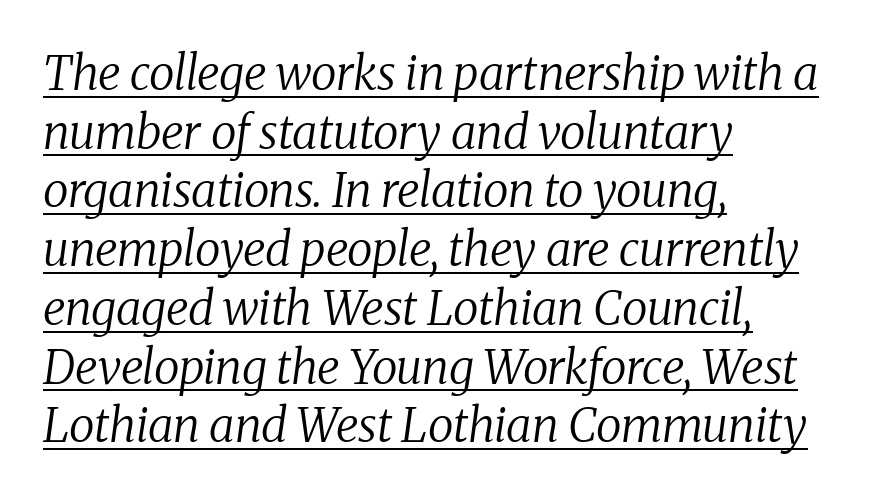
The image shows 47 px regular-weight serif type, italic (leaning right); set left-aligned, normal line spacing (1.25x), normal letter spacing, underlined; medium stroke contrast and a medium x-height.
